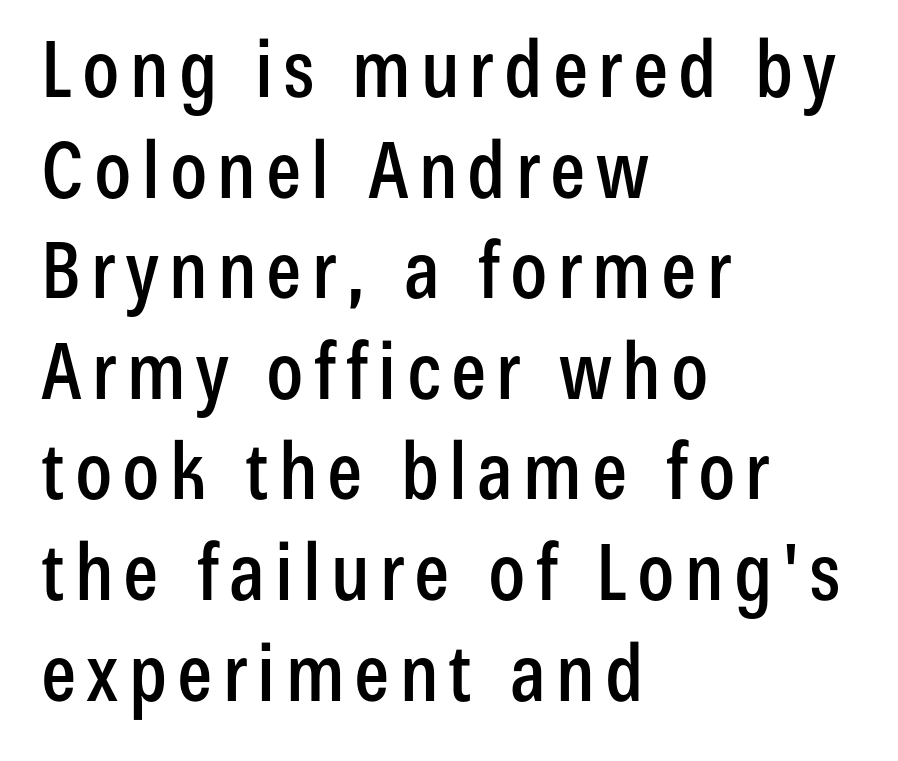
The image shows 78 px condensed sans-serif type, upright; set left-aligned, normal line spacing (1.29x), not underlined; low stroke contrast and a medium x-height.
